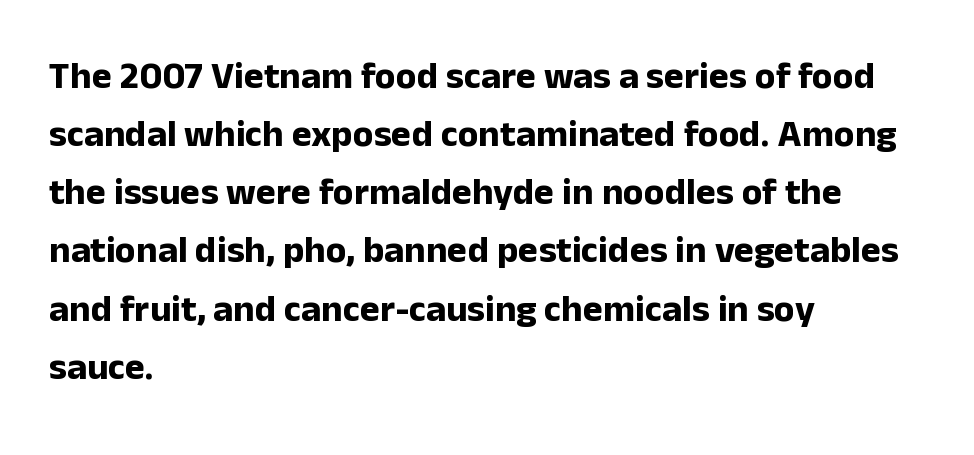
The image shows 38 px bold sans-serif type, upright; set left-aligned, normal line spacing (1.53x), normal letter spacing, not underlined; low stroke contrast and a medium x-height.
